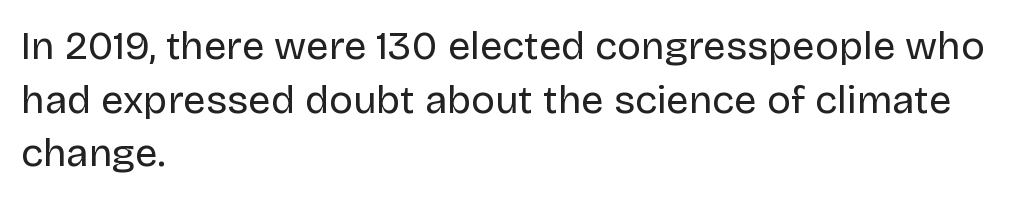
Q: Is the text bold? A: No.
Q: Is the text italic (slanted)? A: No, it is upright.
Q: Is the typeface a serif or a sans-serif typeface? A: Sans-serif.
Q: Is the text underlined? A: No.
Q: How is the paragraph aligned? A: Left-aligned.
Q: Is the spacing between letters normal or unusually wide? A: Normal.
Q: Is the spacing between lines tight, normal or loose? A: Normal.
Q: Width (condensed, normal, or wide)? A: Normal.
Q: Stroke contrast? A: Low.
Q: x-height? A: Large.
Q: Monospaced? A: No.
